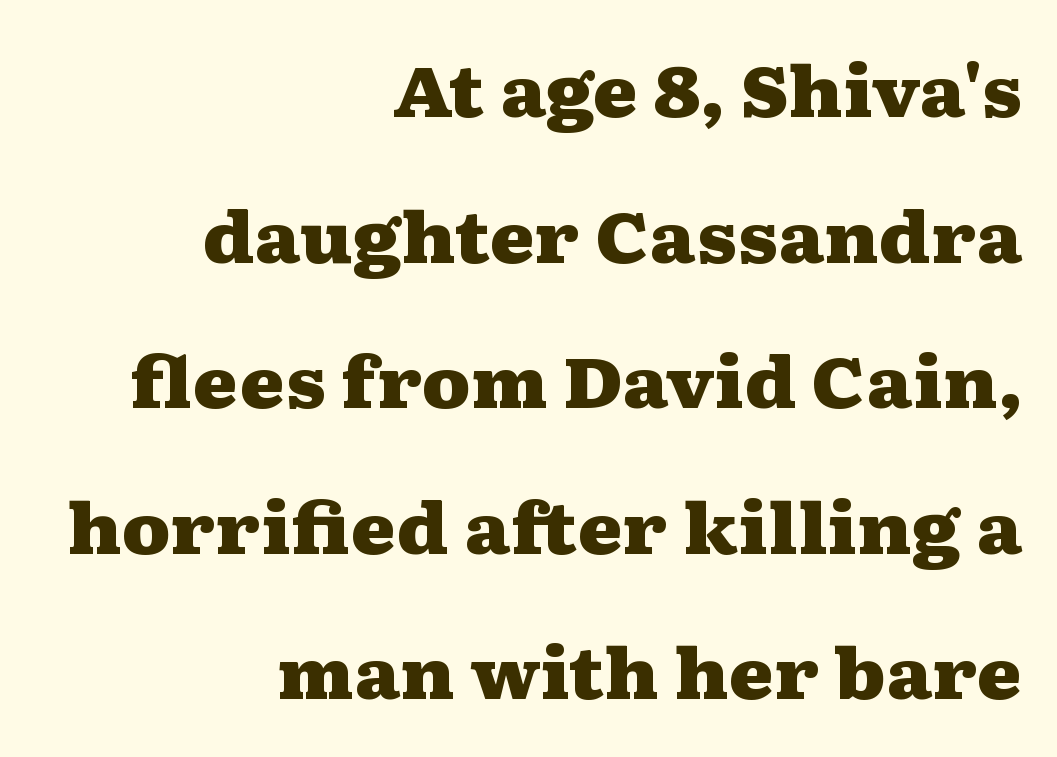
The image shows 69 px heavy, wide serif type, upright; set right-aligned, loose line spacing (2.11x), normal letter spacing, not underlined; medium stroke contrast and a medium x-height.
